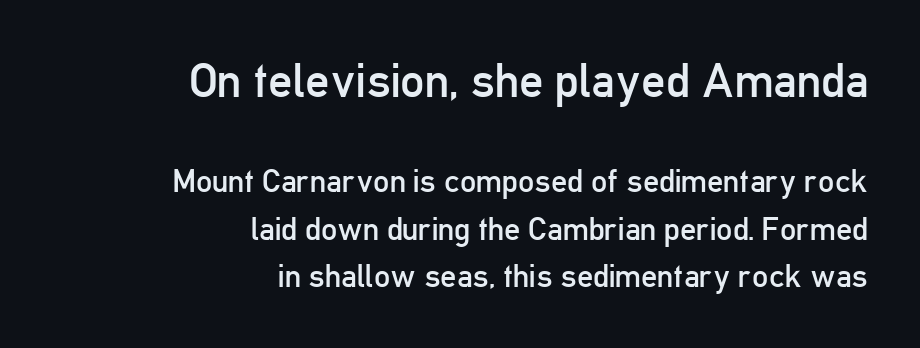
The image shows 48 px regular-weight, condensed sans-serif type, upright; set right-aligned, normal line spacing (1.49x), normal letter spacing, not underlined; the first (top) block is 1.5x larger; low stroke contrast and a medium x-height.
